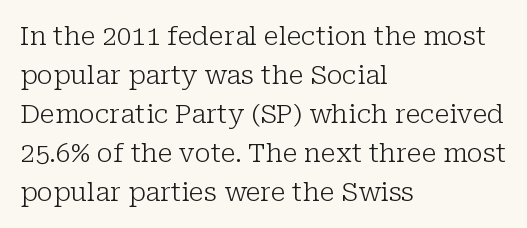
{"italic": "no", "bold": "no", "underline": "no", "align": "left", "line_spacing": "normal", "line_spacing_ratio": 1.5, "letter_spacing": "normal", "letter_spacing_em": 0.0, "glyph_px": 26}
